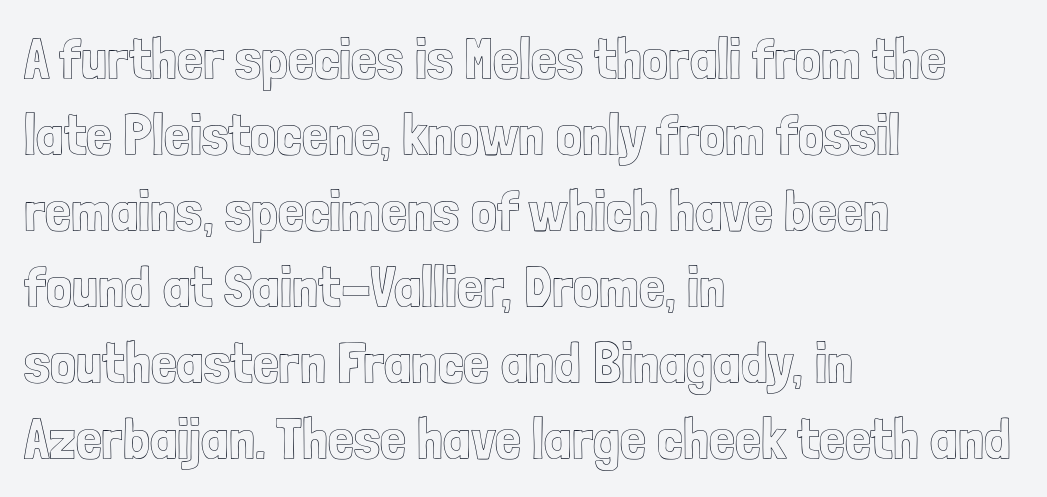
Letters rest on an invisible, unmarked baseline. Look at the tracking — it's just the regular setting, nothing added. The designer left line spacing at the default. You can tell it's not italic because the verticals are truly vertical.
